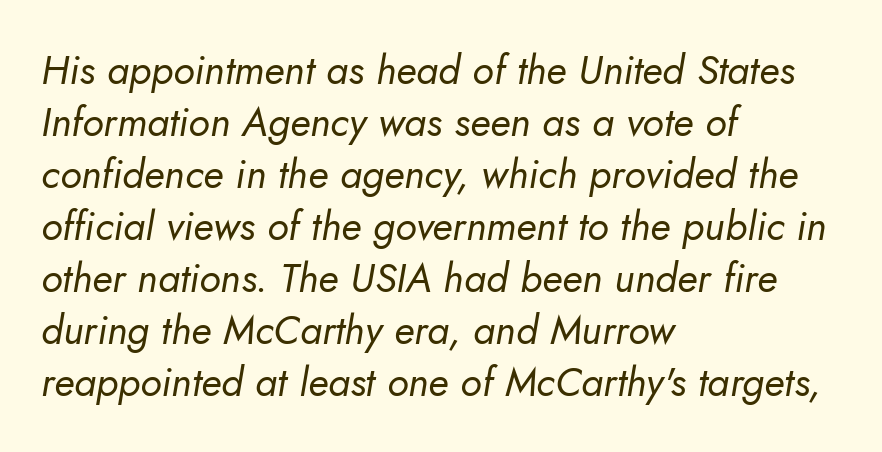
The image shows 40 px regular-weight type, italic (leaning right); set left-aligned, normal line spacing (1.3x), normal letter spacing, not underlined; low stroke contrast and a small x-height.
